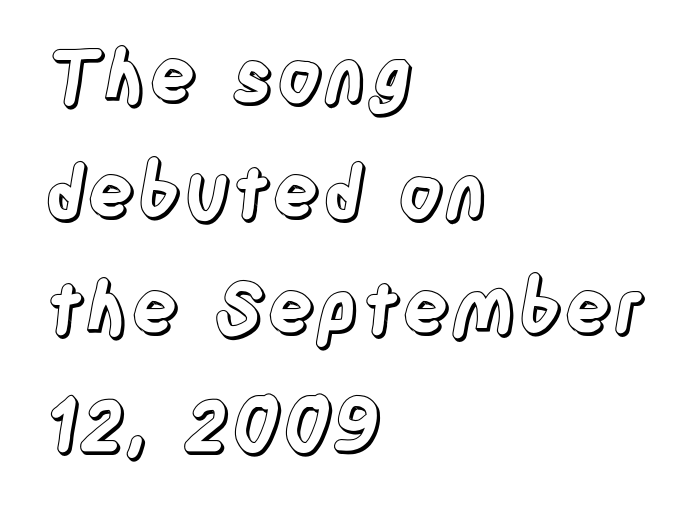
Q: Is the text italic (slanted)? A: Yes.
Q: Is the text underlined? A: No.
Q: How is the paragraph aligned? A: Left-aligned.
Q: Is the spacing between letters normal or unusually wide? A: Normal.
Q: Is the spacing between lines tight, normal or loose? A: Normal.
Q: Width (condensed, normal, or wide)? A: Condensed.
Q: x-height? A: Large.
Q: Monospaced? A: No.
